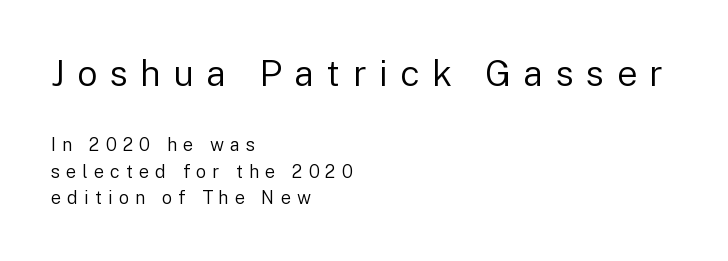
{"serif": "no", "italic": "no", "bold": "no", "weight": "regular", "width": "normal", "stroke_contrast": "low", "x_height": "medium", "monospaced": "no", "underline": "no", "align": "left", "line_spacing": "normal", "line_spacing_ratio": 1.48, "letter_spacing": "wide", "letter_spacing_em": 0.34, "larger_block": "first", "size_ratio": 2.0, "glyph_px": 36}
